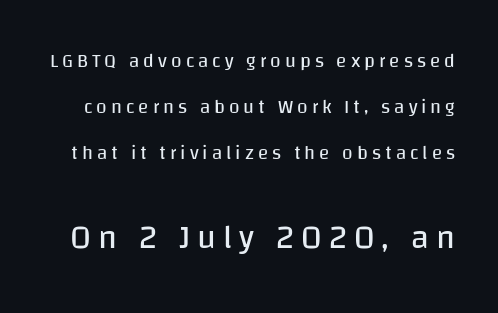
{"serif": "no", "italic": "no", "bold": "no", "weight": "regular", "width": "normal", "stroke_contrast": "low", "x_height": "large", "monospaced": "no", "underline": "no", "line_spacing": "loose", "line_spacing_ratio": 2.42, "letter_spacing": "wide", "letter_spacing_em": 0.21, "larger_block": "second", "size_ratio": 1.74, "glyph_px": 33}
